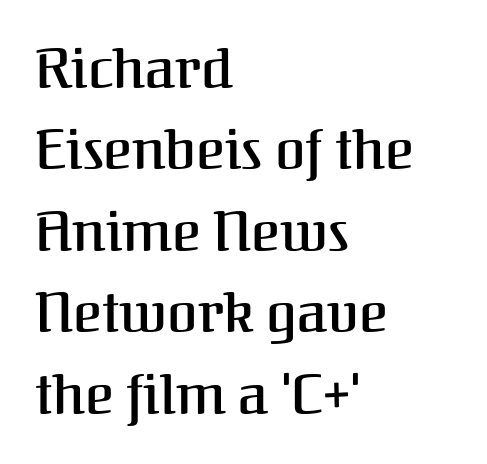
Q: Is the text bold? A: Semi-bold.
Q: Is the text italic (slanted)? A: No, it is upright.
Q: Is the typeface a serif or a sans-serif typeface? A: Serif.
Q: Is the text underlined? A: No.
Q: How is the paragraph aligned? A: Left-aligned.
Q: Is the spacing between letters normal or unusually wide? A: Normal.
Q: Is the spacing between lines tight, normal or loose? A: Normal.
Q: Width (condensed, normal, or wide)? A: Normal.
Q: Stroke contrast? A: Medium.
Q: x-height? A: Medium.
Q: Monospaced? A: No.
